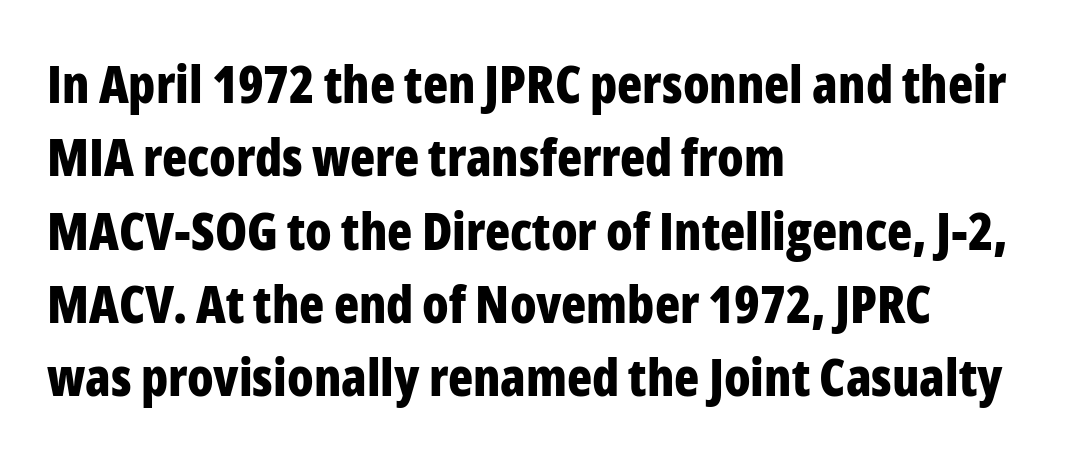
The image shows 52 px bold, condensed sans-serif type, upright; set left-aligned, normal line spacing (1.41x), normal letter spacing, not underlined; low stroke contrast and a medium x-height.
